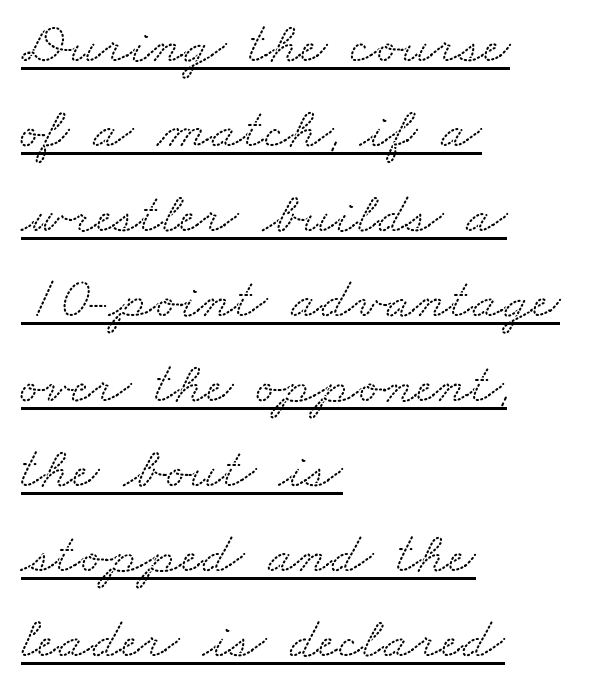
{"width": "wide", "stroke_contrast": "low", "x_height": "small", "monospaced": "no", "underline": "yes", "align": "left", "line_spacing": "normal", "line_spacing_ratio": 1.44, "letter_spacing": "normal", "letter_spacing_em": 0.0, "glyph_px": 59}
